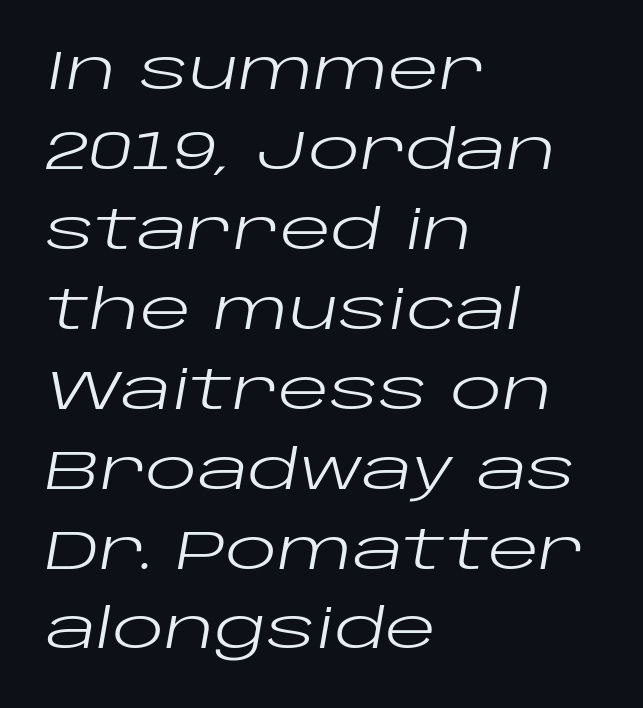
The typeface has the unassuming heft of standard copy or less. The ragged edge is on the right, which tells us the setting is flush left. Is the letter spacing exaggerated? No — it looks like the ordinary default. The area under the type is left untouched.
